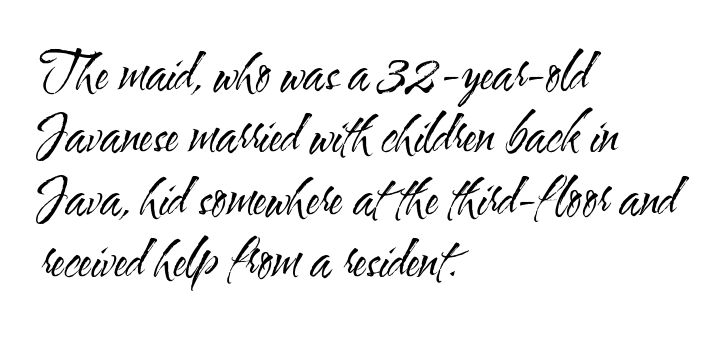
The image shows 50 px regular-weight, condensed sans-serif type; set left-aligned, normal line spacing (1.25x), normal letter spacing, not underlined; medium stroke contrast and a small x-height.
